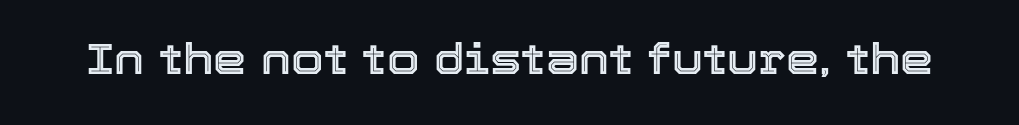
The image shows 42 px text type, upright; set normal letter spacing, not underlined; a medium x-height.
